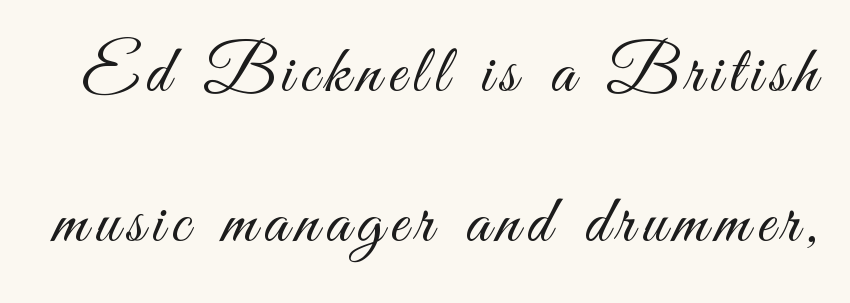
The image shows 68 px light, condensed sans-serif type; set loose line spacing (2.21x), not underlined; medium stroke contrast and a small x-height.
